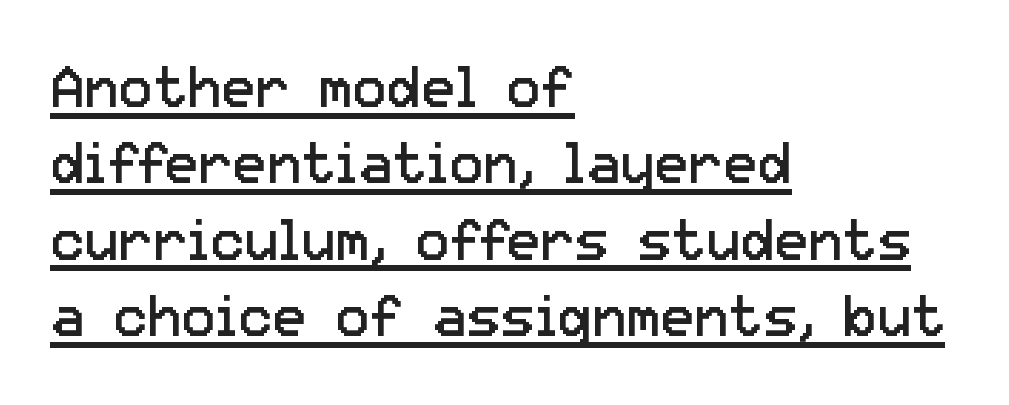
Caption: multi-line text, flush left, ragged right. Character widths vary here, with narrow letters taking less room than wide ones. The designer left line spacing at the default. Serif or sans? Sans — the stroke terminals are bare. On a weight scale, this lands at 450 or below.
